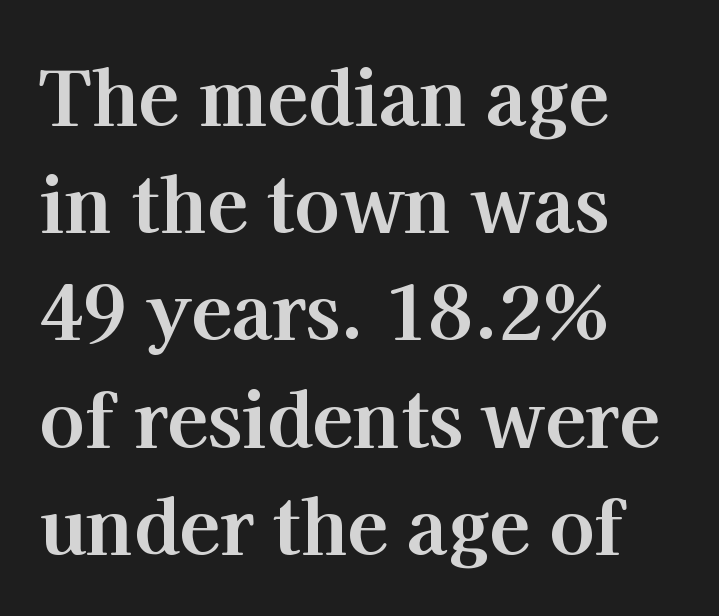
Strokes here are thick enough to call this a true bold. The passage shown is not underscored anywhere. Designer's note — italics off, roman on. This sample keeps an unexceptional amount of space between lines. Horizontal alignment here is leftward, the default for most running prose. The rendering uses natural spacing where letterforms have individual widths.
